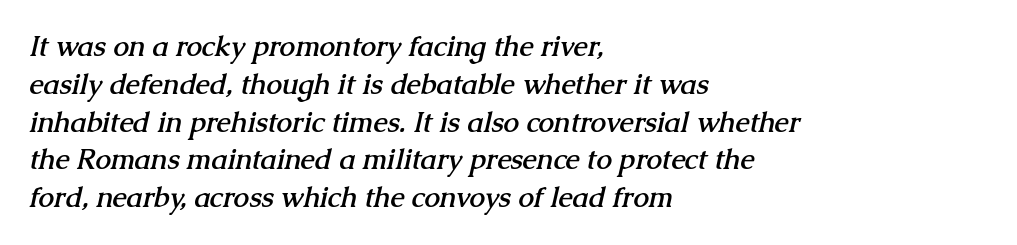
The image shows 28 px semibold serif type; set left-aligned, normal line spacing (1.35x), normal letter spacing, not underlined; medium stroke contrast and a medium x-height.
